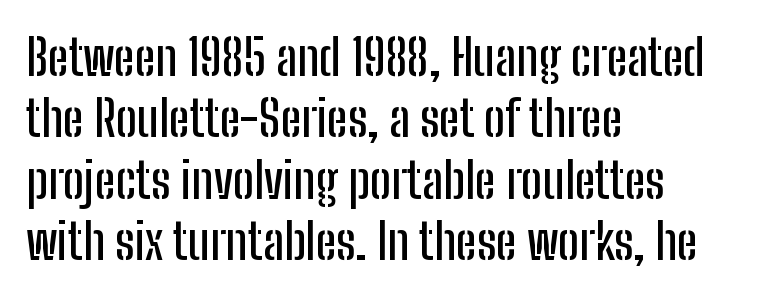
{"serif": "no", "italic": "no", "width": "condensed", "stroke_contrast": "low", "x_height": "medium", "monospaced": "no", "underline": "no", "align": "left", "line_spacing_ratio": 1.23, "letter_spacing": "normal", "letter_spacing_em": 0.0, "glyph_px": 50}
